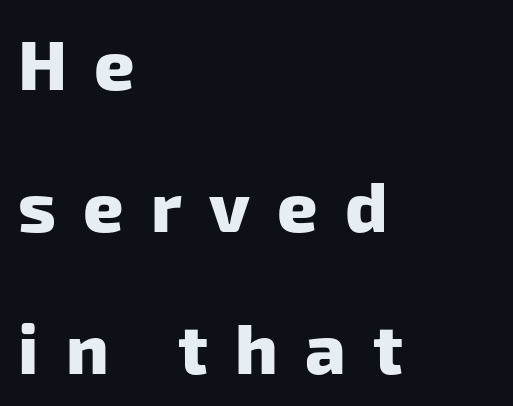
{"serif": "no", "bold": "yes", "weight": "heavy", "width": "normal", "stroke_contrast": "low", "x_height": "medium", "monospaced": "no", "underline": "no", "align": "left", "line_spacing": "loose", "line_spacing_ratio": 2.03, "letter_spacing": "wide", "letter_spacing_em": 0.39, "glyph_px": 70}
